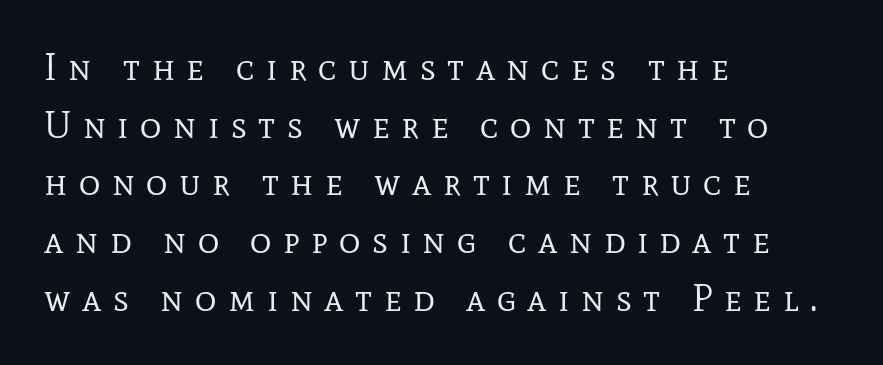
The image shows 37 px regular-weight serif type, upright; set left-aligned, normal line spacing (1.56x), unusually wide letter spacing (+0.31 em), not underlined; low stroke contrast and a medium x-height.
